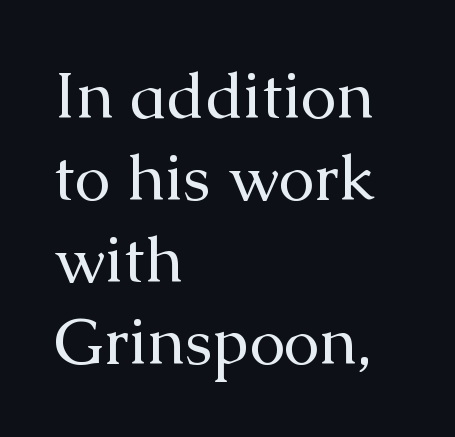
Q: Is the text bold? A: No.
Q: Is the text italic (slanted)? A: No, it is upright.
Q: Is the typeface a serif or a sans-serif typeface? A: Serif.
Q: Is the text underlined? A: No.
Q: How is the paragraph aligned? A: Left-aligned.
Q: Is the spacing between letters normal or unusually wide? A: Normal.
Q: Is the spacing between lines tight, normal or loose? A: Normal.
Q: Width (condensed, normal, or wide)? A: Normal.
Q: Stroke contrast? A: Medium.
Q: x-height? A: Medium.
Q: Monospaced? A: No.
